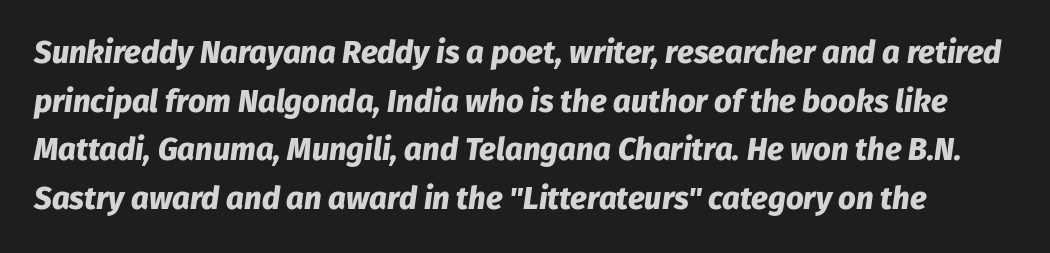
Q: Is the text bold? A: Yes.
Q: Is the text italic (slanted)? A: Yes, it leans right by about 8 degrees.
Q: Is the text underlined? A: No.
Q: Is the spacing between letters normal or unusually wide? A: Normal.
Q: Is the spacing between lines tight, normal or loose? A: Normal.
Q: Width (condensed, normal, or wide)? A: Normal.
Q: Stroke contrast? A: Low.
Q: x-height? A: Medium.
Q: Monospaced? A: No.
